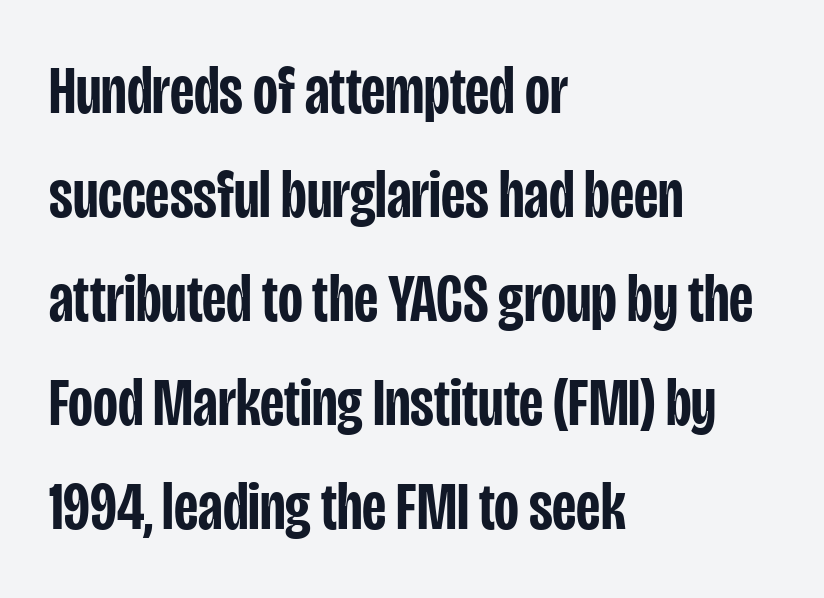
Q: Is the text bold? A: Semi-bold.
Q: Is the text italic (slanted)? A: No, it is upright.
Q: Is the typeface a serif or a sans-serif typeface? A: Sans-serif.
Q: Is the text underlined? A: No.
Q: How is the paragraph aligned? A: Left-aligned.
Q: Is the spacing between letters normal or unusually wide? A: Normal.
Q: Is the spacing between lines tight, normal or loose? A: Normal.
Q: Width (condensed, normal, or wide)? A: Condensed.
Q: Stroke contrast? A: Low.
Q: x-height? A: Large.
Q: Monospaced? A: No.
